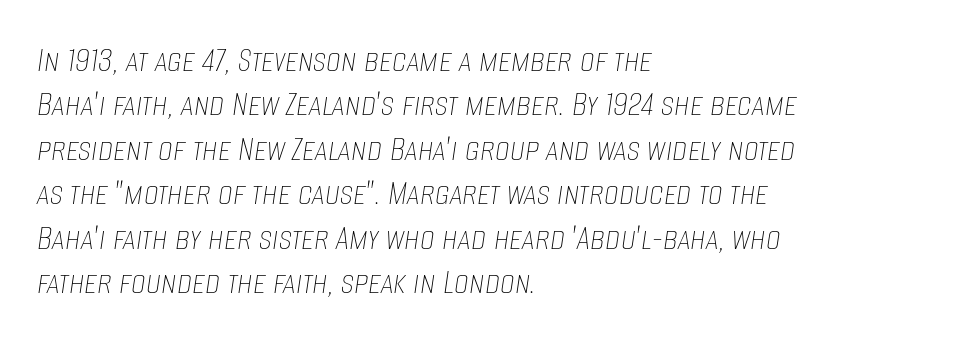
Underline: absent. The face used here is proportionally spaced, like ordinary book or web type. The letters sit at their default tracking, neither squeezed nor spread. Letters have the restrained weight of plain body copy at most. A typesetter would mark this as italic. These lines are set flush left with a ragged right edge.
